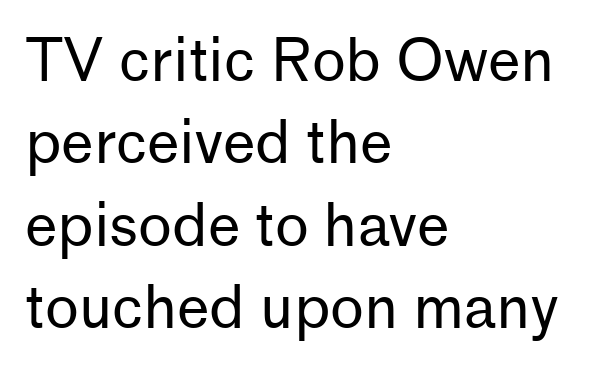
The image shows 58 px regular-weight sans-serif type, upright; set left-aligned, normal line spacing (1.42x), normal letter spacing, not underlined; low stroke contrast and a medium x-height.
